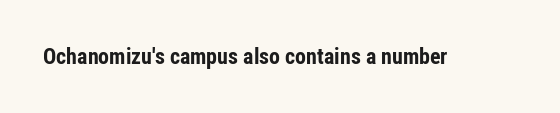
{"italic": "no", "bold": "yes", "underline": "no", "letter_spacing": "normal", "letter_spacing_em": 0.0, "glyph_px": 22}
